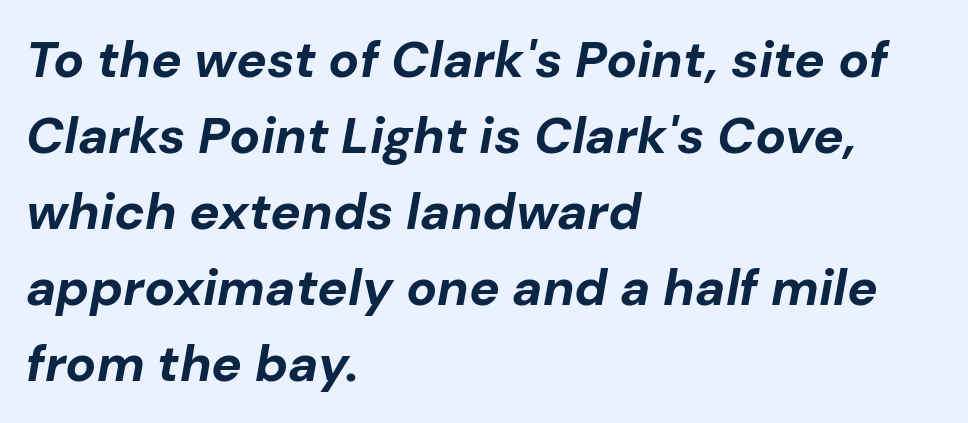
Look at the stroke-to-counter ratio: heavy, a bold. The horizontal fit of the characters is conventional and even. The lines in this sample share a left origin and differ only in where they stop. Anything drawn beneath the words? Only blank space. The face used here is proportionally spaced, like ordinary book or web type. Tall strokes in this sample are angled rather than plumb.
